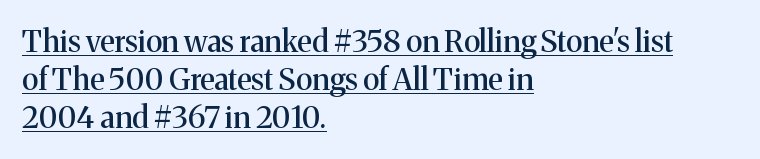
Q: Is the text italic (slanted)? A: No, it is upright.
Q: Is the typeface a serif or a sans-serif typeface? A: Serif.
Q: Is the text underlined? A: Yes.
Q: How is the paragraph aligned? A: Left-aligned.
Q: Is the spacing between letters normal or unusually wide? A: Normal.
Q: Is the spacing between lines tight, normal or loose? A: Normal.
Q: Width (condensed, normal, or wide)? A: Normal.
Q: Stroke contrast? A: Medium.
Q: x-height? A: Medium.
Q: Monospaced? A: No.
